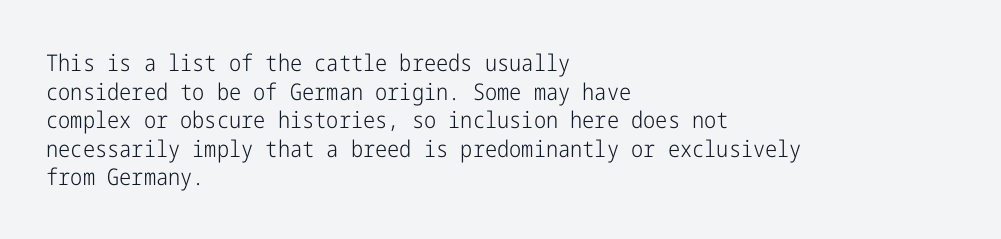
Beneath every word, the page is bare. On a weight scale, this lands at 450 or below. Look at the tracking — it's just the regular setting, nothing added. The typesetter chose a ragged-right arrangement here. Upright lettering throughout.
